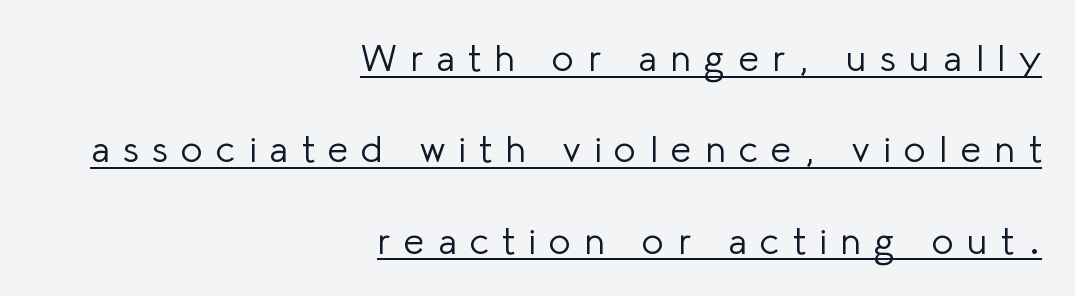
No extra ink here — the face is not bold. Horizontally, the lines are justified to the trailing edge only. A typesetter would call this proportional, since set widths differ per character. Airy leading.
